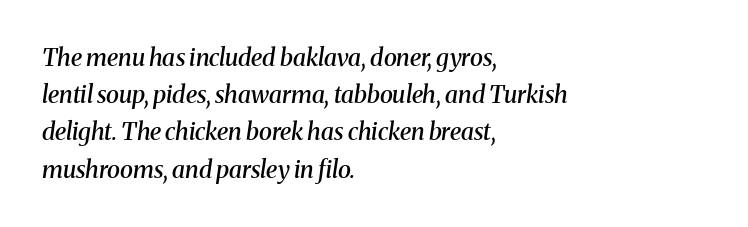
Beneath every word, the page is bare. Caption: semibold face, moderately heavy strokes. Summary of vertical rhythm: regular, with standard interline spacing. The letterforms sit shoulder to shoulder at normal distance.
